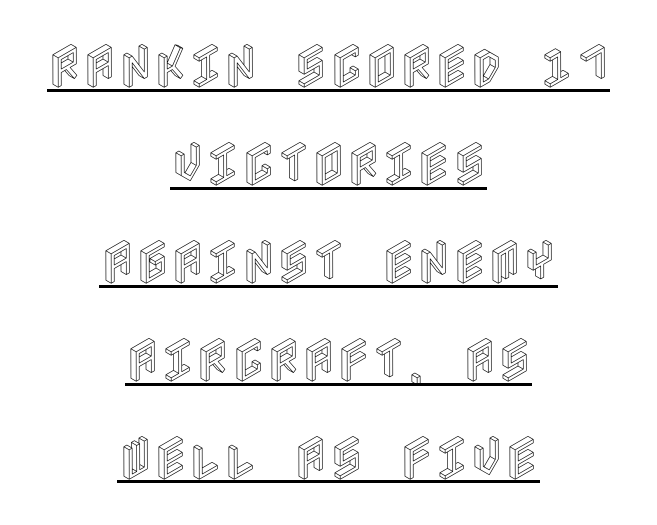
A typographer would call this underscored text. Baseline-to-baseline distance is far greater than the letter height. The rendering keeps characters at their native spacing. The compositor balanced each line on the midline. Quick note: not italic, upright.
